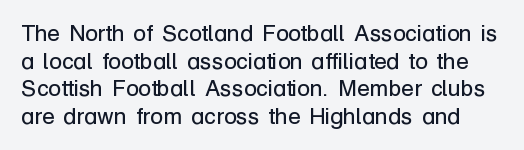
It's the straight-up-and-down kind of type. The gaps between neighbouring characters are ordinary and unremarkable. Summary of weight: not heavy and not bold. Just letters on the line, the space beneath them empty.
